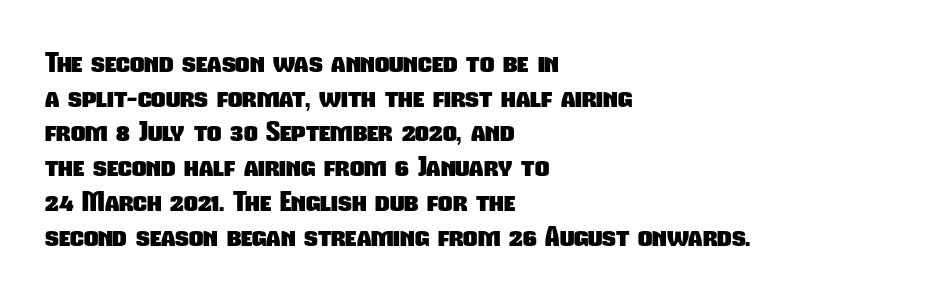
The image shows 28 px heavy, condensed sans-serif type; set left-aligned, line spacing 1.24x, normal letter spacing, not underlined; low stroke contrast and a medium x-height.
